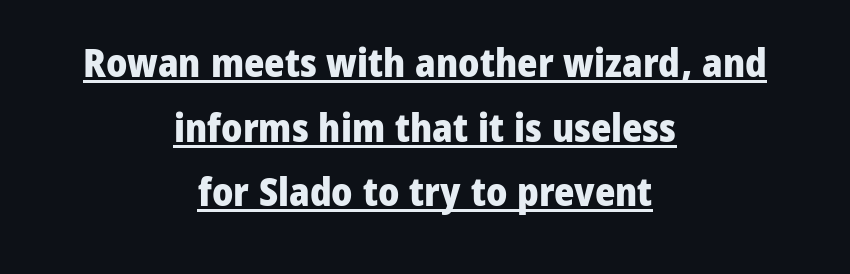
Ascenders rise straight up at ninety degrees. Underlining? Definitely there. This rendering uses center alignment, leaving both contours irregular but symmetric. Character widths vary here, with narrow letters taking less room than wide ones.
